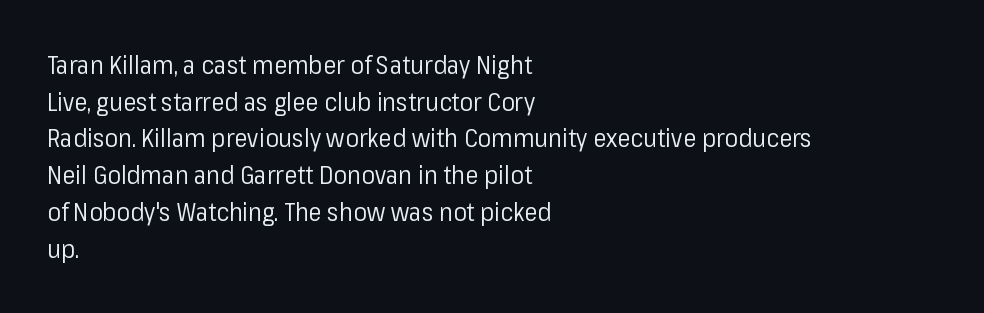
{"italic": "no", "bold": "no", "underline": "no", "align": "left", "line_spacing": "normal", "line_spacing_ratio": 1.47, "letter_spacing": "normal", "letter_spacing_em": 0.0, "glyph_px": 25}
